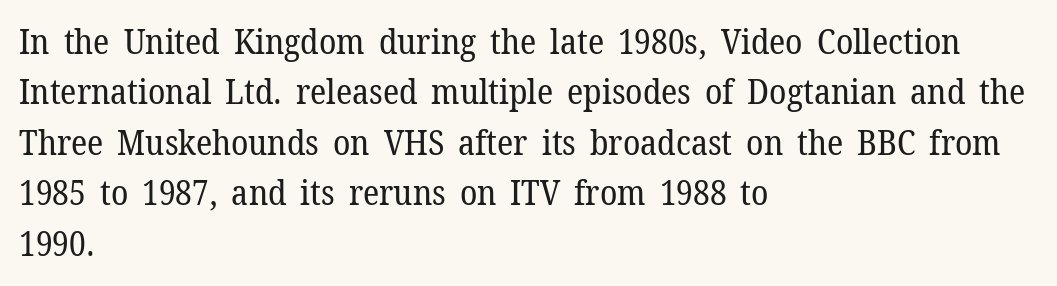
The image shows 35 px regular-weight serif type, upright; set left-aligned, normal line spacing (1.44x), normal letter spacing, not underlined; low stroke contrast and a medium x-height.
